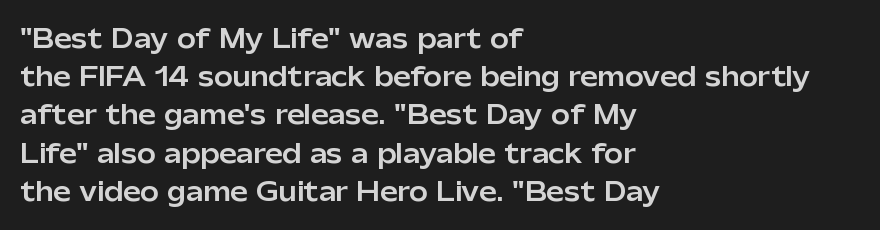
{"italic": "no", "underline": "no", "align": "left", "line_spacing": "normal", "line_spacing_ratio": 1.53, "letter_spacing": "normal", "letter_spacing_em": 0.0, "glyph_px": 25}
